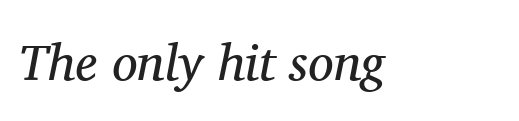
Nobody drew a line under any word here. Is the letter spacing exaggerated? No — it looks like the ordinary default. Do the characters align in a grid? No, the font is proportional. Typographically, this falls in the serif category. In terms of posture, this sample is oblique.
